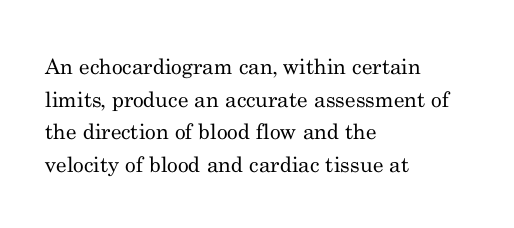
{"italic": "no", "bold": "no", "underline": "no", "align": "left", "line_spacing": "normal", "line_spacing_ratio": 1.55, "letter_spacing": "normal", "letter_spacing_em": 0.0, "glyph_px": 21}
